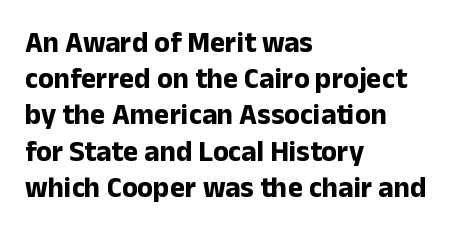
The image shows 29 px bold sans-serif type, upright; set left-aligned, normal line spacing (1.25x), normal letter spacing, not underlined; low stroke contrast and a medium x-height.
